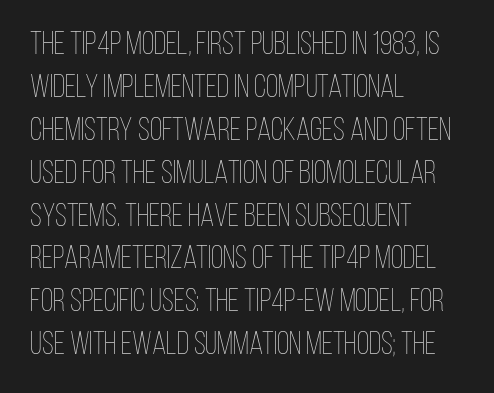
Here the designer chose a conventional face with non-uniform glyph widths. Honestly, the row spacing looks completely unremarkable. You could call the tracking neutral — neither tight nor loose. This sample is left-justified, so line endings fall wherever the words run out. Posture: straight, roman, zero tilt.
